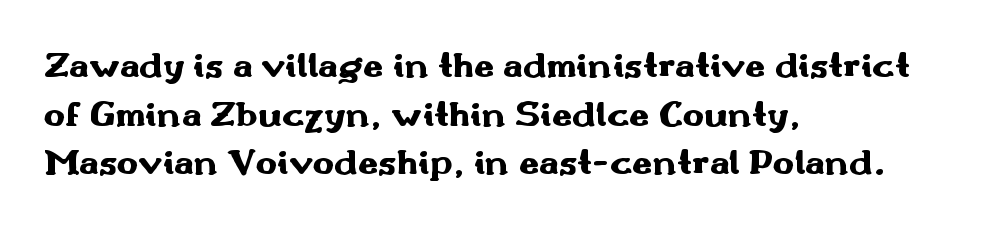
{"serif": "no", "italic": "no", "bold": "yes", "weight": "heavy", "width": "wide", "stroke_contrast": "medium", "x_height": "small", "monospaced": "no", "underline": "no", "align": "left", "line_spacing": "normal", "line_spacing_ratio": 1.35, "letter_spacing": "normal", "letter_spacing_em": 0.0, "glyph_px": 36}
